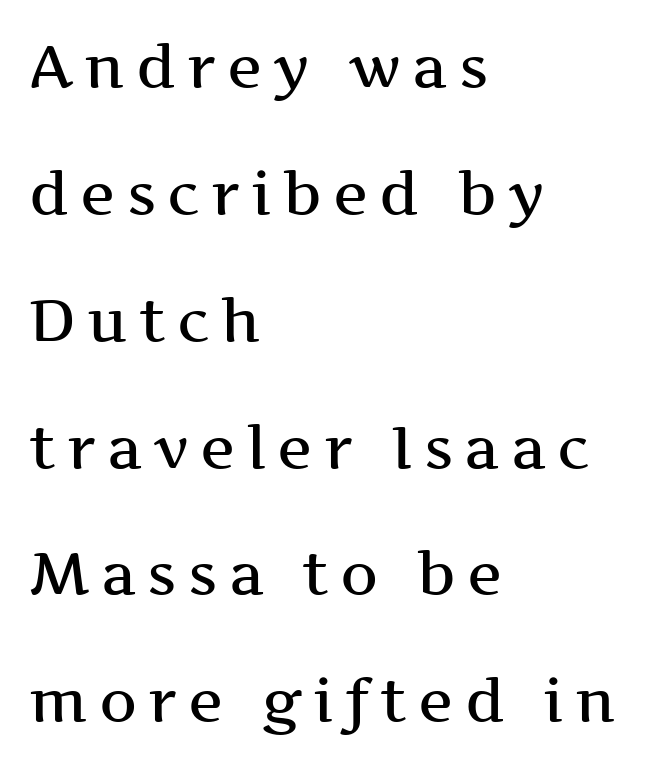
{"serif": "yes", "italic": "no", "bold": "semi", "weight": "semibold", "width": "wide", "stroke_contrast": "medium", "x_height": "medium", "monospaced": "no", "underline": "no", "align": "left", "line_spacing": "loose", "line_spacing_ratio": 2.15, "glyph_px": 59}
